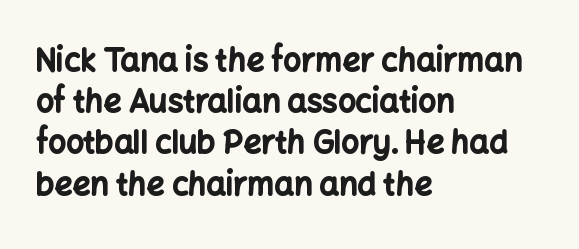
Q: Is the text bold? A: Yes.
Q: Is the text italic (slanted)? A: No, it is upright.
Q: Is the typeface a serif or a sans-serif typeface? A: Sans-serif.
Q: Is the text underlined? A: No.
Q: How is the paragraph aligned? A: Left-aligned.
Q: Is the spacing between letters normal or unusually wide? A: Normal.
Q: Is the spacing between lines tight, normal or loose? A: Normal.
Q: Width (condensed, normal, or wide)? A: Normal.
Q: Stroke contrast? A: Low.
Q: x-height? A: Medium.
Q: Monospaced? A: No.
